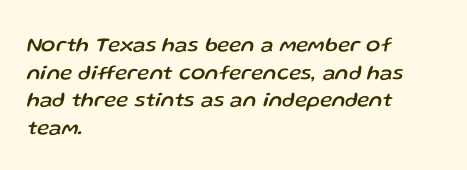
Which margin do the lines hug? The left one — the right edge is uneven. The specimen omits any rule beneath the text block's lines. Notice how the stems are inclined rather than vertical — that's the hallmark of italics. Successive baselines arrive at the customary interval.
